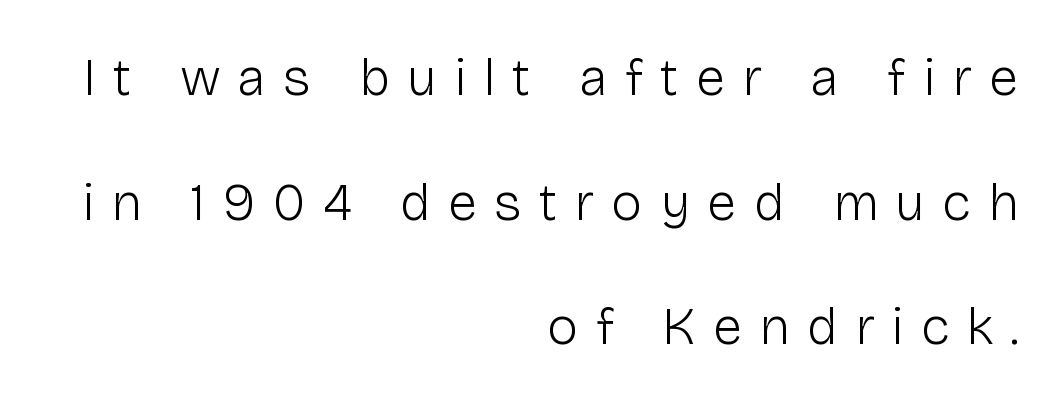
{"serif": "no", "italic": "no", "bold": "no", "weight": "light", "width": "normal", "stroke_contrast": "low", "x_height": "medium", "monospaced": "no", "underline": "no", "align": "right", "line_spacing": "loose", "line_spacing_ratio": 2.35, "letter_spacing": "wide", "letter_spacing_em": 0.32, "glyph_px": 53}
